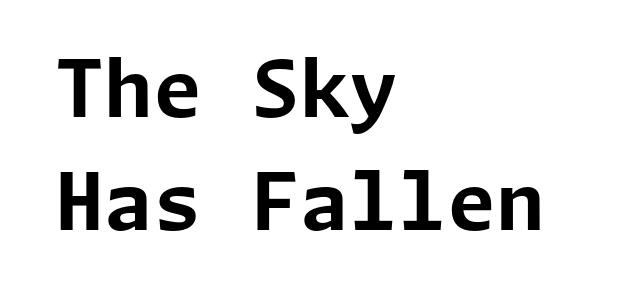
The image shows 79 px bold sans-serif type, upright; set left-aligned, normal line spacing (1.43x), normal letter spacing, not underlined; low stroke contrast and a medium x-height.
